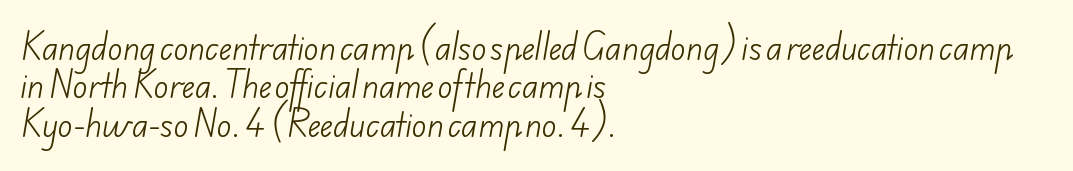
{"serif": "no", "bold": "no", "weight": "light", "width": "normal", "stroke_contrast": "low", "x_height": "small", "monospaced": "no", "underline": "no", "align": "left", "line_spacing_ratio": 1.24, "letter_spacing": "normal", "letter_spacing_em": 0.0, "glyph_px": 31}
